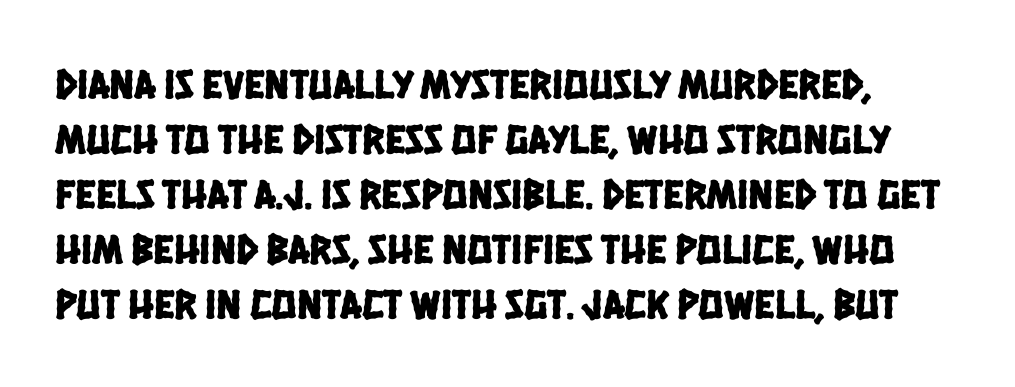
{"serif": "no", "width": "condensed", "stroke_contrast": "low", "x_height": "large", "monospaced": "no", "underline": "no", "line_spacing": "normal", "line_spacing_ratio": 1.31, "letter_spacing": "normal", "letter_spacing_em": 0.0, "glyph_px": 42}
